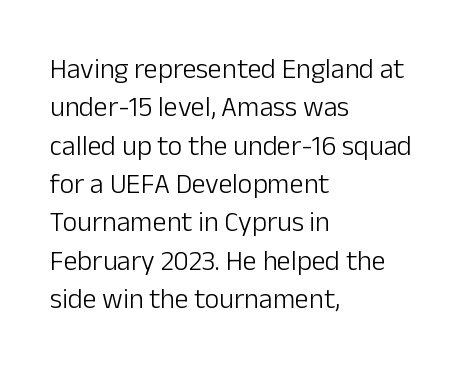
Casual observation: everything's shoved over to the left. Stroke mass is kept to a normal reading level or below. The letterforms sit shoulder to shoulder at normal distance. How would I describe the line gaps? Plain and ordinary. A roman cut, with each character standing at attention. Do the characters align in a grid? No, the font is proportional.
